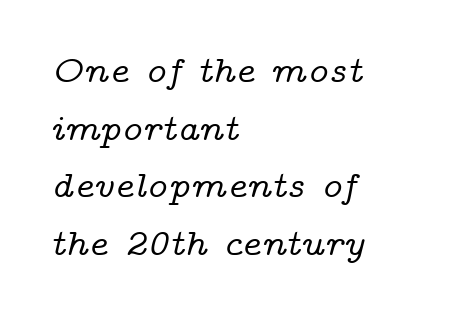
Q: Is the text italic (slanted)? A: Yes, it leans right by about 14 degrees.
Q: Is the typeface a serif or a sans-serif typeface? A: Serif.
Q: Is the text underlined? A: No.
Q: How is the paragraph aligned? A: Left-aligned.
Q: Is the spacing between letters normal or unusually wide? A: Normal.
Q: Is the spacing between lines tight, normal or loose? A: Normal.
Q: Width (condensed, normal, or wide)? A: Wide.
Q: Stroke contrast? A: Low.
Q: x-height? A: Medium.
Q: Monospaced? A: No.
